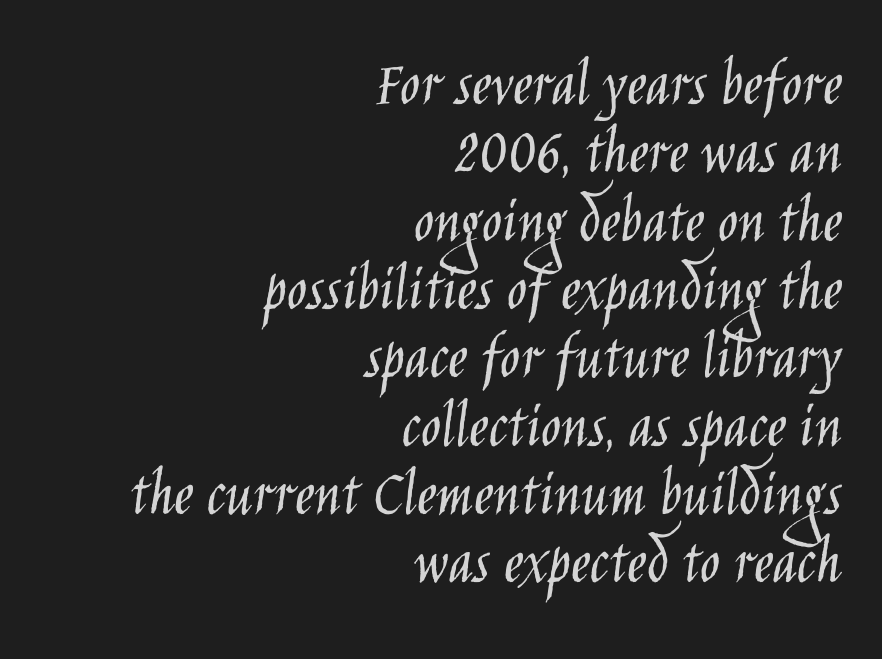
Q: Is the text bold? A: No.
Q: Is the text italic (slanted)? A: Yes.
Q: Is the typeface a serif or a sans-serif typeface? A: Sans-serif.
Q: Is the text underlined? A: No.
Q: How is the paragraph aligned? A: Right-aligned.
Q: Is the spacing between letters normal or unusually wide? A: Normal.
Q: Is the spacing between lines tight, normal or loose? A: Tight.
Q: Width (condensed, normal, or wide)? A: Condensed.
Q: Stroke contrast? A: Low.
Q: x-height? A: Large.
Q: Monospaced? A: No.
